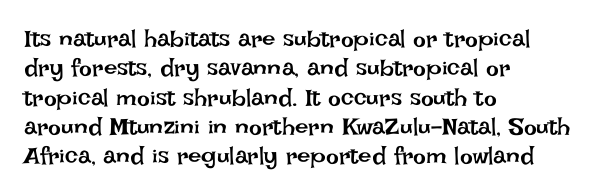
{"italic": "no", "bold": "no", "underline": "no", "align": "left", "line_spacing_ratio": 1.22, "letter_spacing": "normal", "letter_spacing_em": 0.0, "glyph_px": 24}
